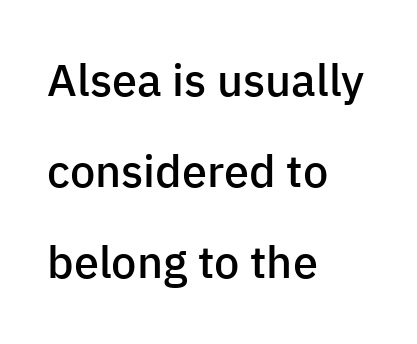
{"serif": "no", "italic": "no", "bold": "semi", "weight": "semibold", "width": "normal", "stroke_contrast": "low", "x_height": "medium", "monospaced": "no", "underline": "no", "align": "left", "line_spacing": "loose", "line_spacing_ratio": 2.02, "letter_spacing": "normal", "letter_spacing_em": 0.0, "glyph_px": 45}
